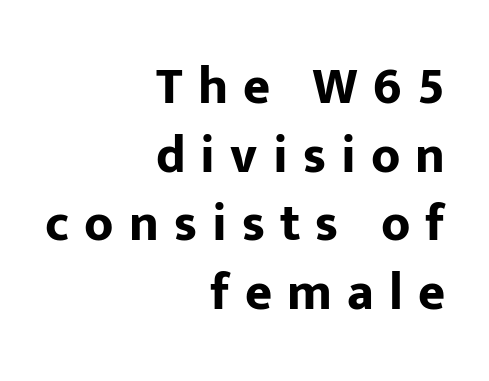
{"serif": "no", "italic": "no", "bold": "yes", "weight": "bold", "width": "normal", "stroke_contrast": "low", "x_height": "medium", "monospaced": "no", "underline": "no", "align": "right", "line_spacing": "normal", "line_spacing_ratio": 1.32, "letter_spacing": "wide", "letter_spacing_em": 0.29, "glyph_px": 52}
